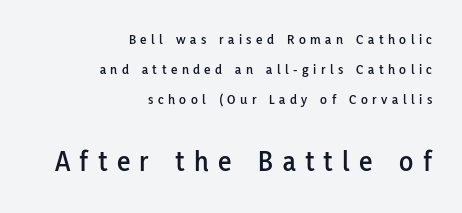
One-word summary of the alignment: right. A clean baseline with only descenders dipping below it. The rendering uses natural spacing where letterforms have individual widths. Unlike italic type, these characters show no tilt at all.
